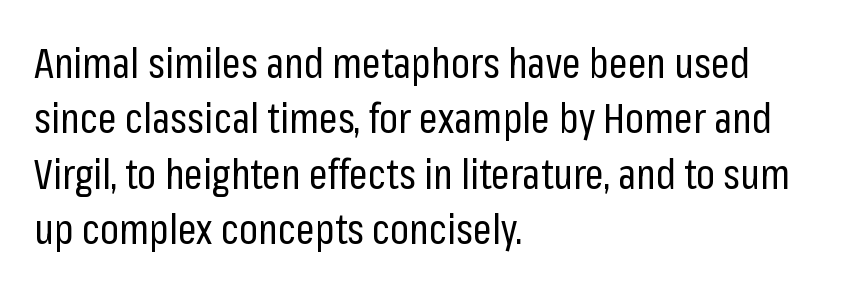
The image shows 41 px regular-weight, condensed sans-serif type, upright; set left-aligned, normal line spacing (1.35x), normal letter spacing, not underlined; low stroke contrast and a medium x-height.
